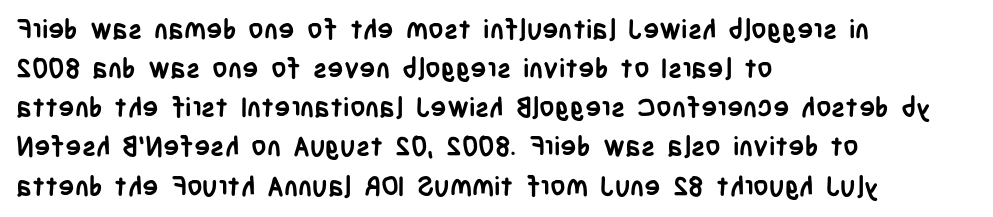
The image shows 27 px bold type, upright; set left-aligned, normal line spacing (1.45x), normal letter spacing, not underlined.
